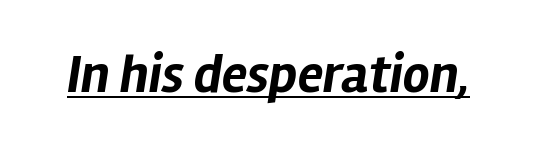
{"italic": "yes", "lean": "right", "slant_degrees": 12, "bold": "yes", "weight": "bold", "width": "normal", "stroke_contrast": "low", "x_height": "medium", "monospaced": "no", "underline": "yes", "letter_spacing": "normal", "letter_spacing_em": 0.0, "glyph_px": 53}
